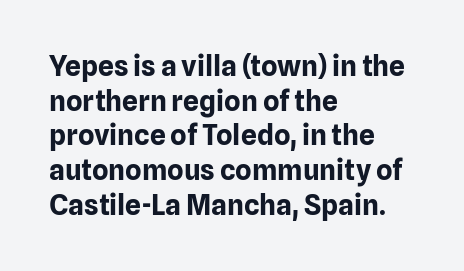
{"serif": "no", "italic": "no", "bold": "yes", "weight": "bold", "width": "normal", "stroke_contrast": "low", "x_height": "medium", "monospaced": "no", "underline": "no", "align": "left", "line_spacing_ratio": 1.24, "letter_spacing": "normal", "letter_spacing_em": 0.0, "glyph_px": 28}
